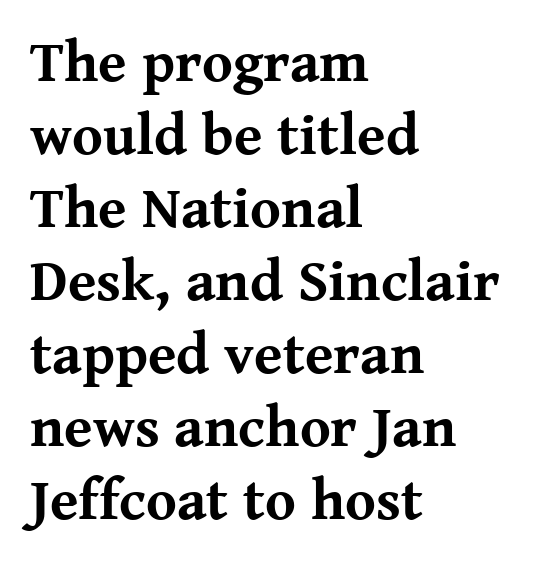
The image shows 58 px bold serif type, upright; set left-aligned, normal line spacing (1.26x), normal letter spacing, not underlined; medium stroke contrast and a medium x-height.
